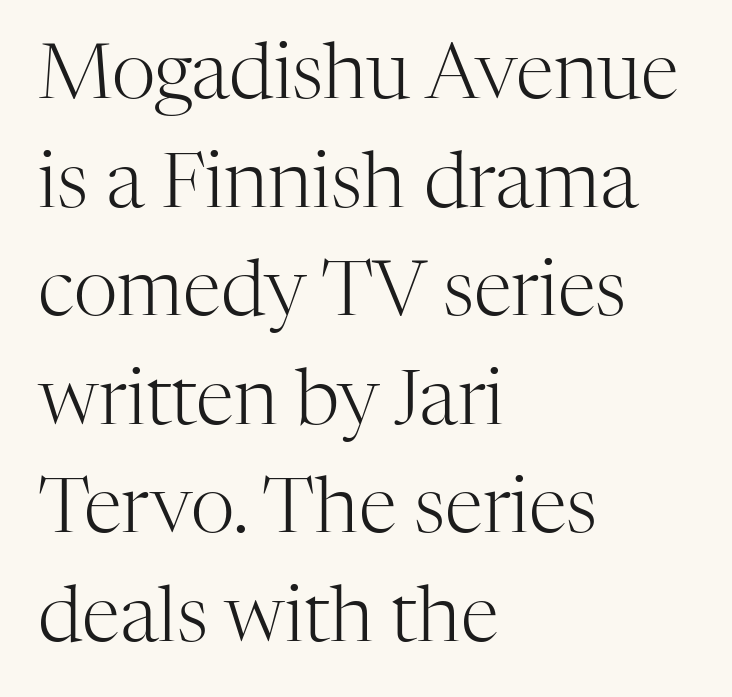
The string is rendered with underlining switched off. Horizontally, the lines are justified to the leading edge only. These lines are composed in type with serifs. The font is comparable to plain body text, perhaps lighter. The rendering uses a moderate line-height, typical for paragraphs.
